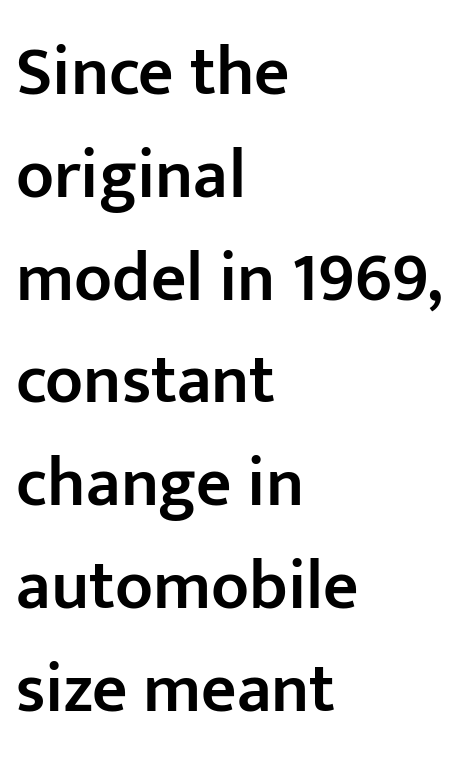
{"serif": "no", "italic": "no", "bold": "semi", "weight": "semibold", "width": "normal", "stroke_contrast": "low", "x_height": "medium", "monospaced": "no", "underline": "no", "align": "left", "line_spacing": "normal", "line_spacing_ratio": 1.49, "letter_spacing": "normal", "letter_spacing_em": 0.0, "glyph_px": 69}
